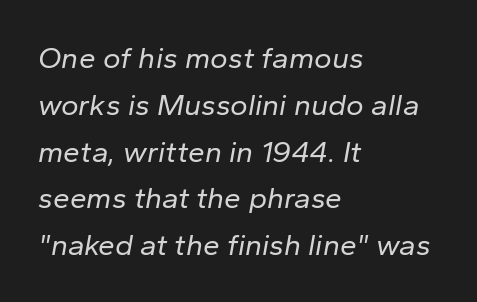
{"italic": "yes", "lean": "right", "slant_degrees": 10, "bold": "no", "weight": "regular", "width": "normal", "stroke_contrast": "low", "x_height": "medium", "monospaced": "no", "underline": "no", "align": "left", "line_spacing": "normal", "line_spacing_ratio": 1.56, "letter_spacing": "normal", "letter_spacing_em": 0.0, "glyph_px": 30}
